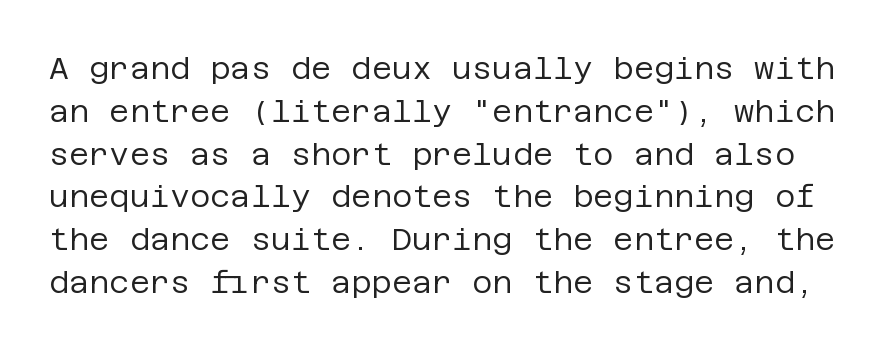
Q: Is the text bold? A: No.
Q: Is the text italic (slanted)? A: No, it is upright.
Q: Is the typeface a serif or a sans-serif typeface? A: Sans-serif.
Q: Is the text underlined? A: No.
Q: Is the spacing between letters normal or unusually wide? A: Normal.
Q: Is the spacing between lines tight, normal or loose? A: Normal.
Q: Width (condensed, normal, or wide)? A: Normal.
Q: Stroke contrast? A: Low.
Q: x-height? A: Large.
